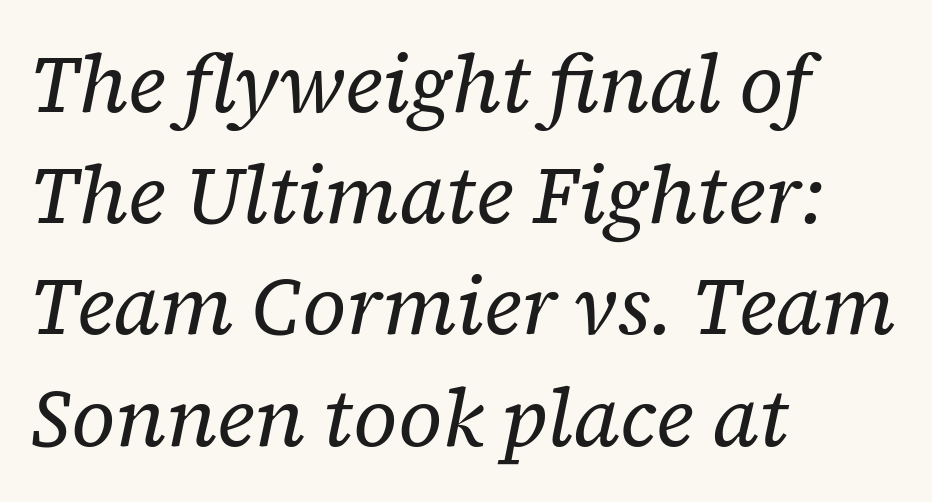
Q: Is the text bold? A: No.
Q: Is the text italic (slanted)? A: Yes, it leans right by about 12 degrees.
Q: Is the typeface a serif or a sans-serif typeface? A: Serif.
Q: Is the text underlined? A: No.
Q: How is the paragraph aligned? A: Left-aligned.
Q: Is the spacing between letters normal or unusually wide? A: Normal.
Q: Is the spacing between lines tight, normal or loose? A: Normal.
Q: Width (condensed, normal, or wide)? A: Normal.
Q: Stroke contrast? A: Low.
Q: x-height? A: Medium.
Q: Monospaced? A: No.
